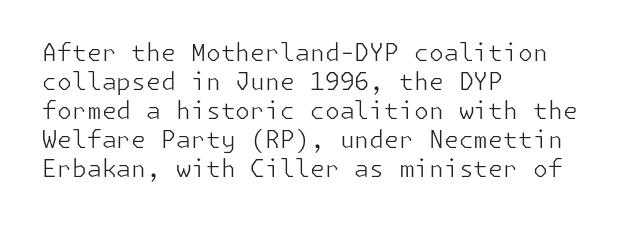
{"italic": "no", "bold": "no", "underline": "no", "align": "left", "line_spacing_ratio": 1.21, "letter_spacing": "normal", "letter_spacing_em": 0.0, "glyph_px": 24}
